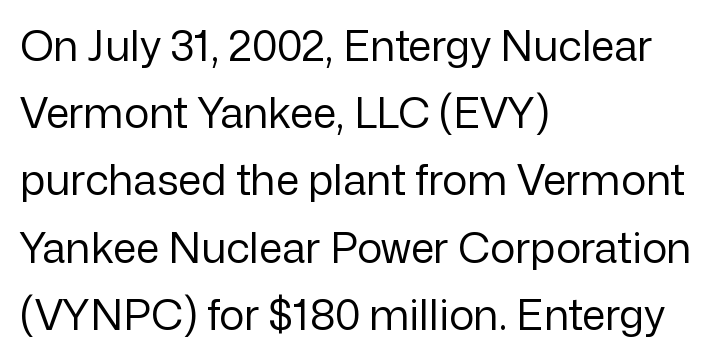
The image shows 42 px regular-weight sans-serif type, upright; set left-aligned, normal line spacing (1.6x), normal letter spacing, not underlined; low stroke contrast and a medium x-height.
